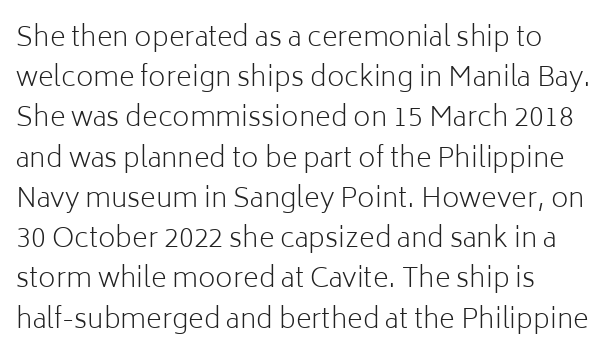
The image shows 27 px text type, upright; set normal line spacing (1.49x), normal letter spacing, not underlined.
